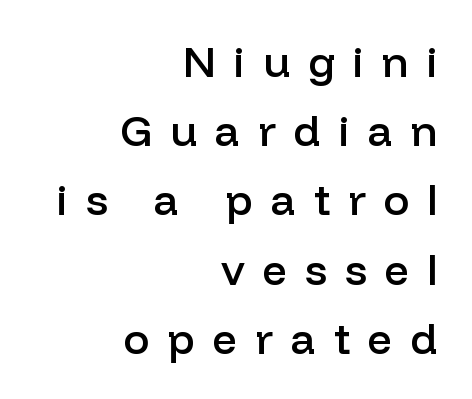
Q: Is the text bold? A: Semi-bold.
Q: Is the text italic (slanted)? A: No, it is upright.
Q: Is the typeface a serif or a sans-serif typeface? A: Sans-serif.
Q: Is the text underlined? A: No.
Q: How is the paragraph aligned? A: Right-aligned.
Q: Is the spacing between letters normal or unusually wide? A: Unusually wide.
Q: Is the spacing between lines tight, normal or loose? A: Normal.
Q: Width (condensed, normal, or wide)? A: Normal.
Q: Stroke contrast? A: Low.
Q: x-height? A: Medium.
Q: Monospaced? A: No.
